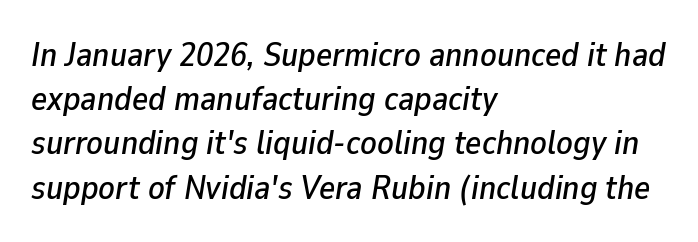
The image shows 34 px text type, italic (leaning right); set left-aligned, normal line spacing (1.3x), normal letter spacing, not underlined; low stroke contrast and a medium x-height.
